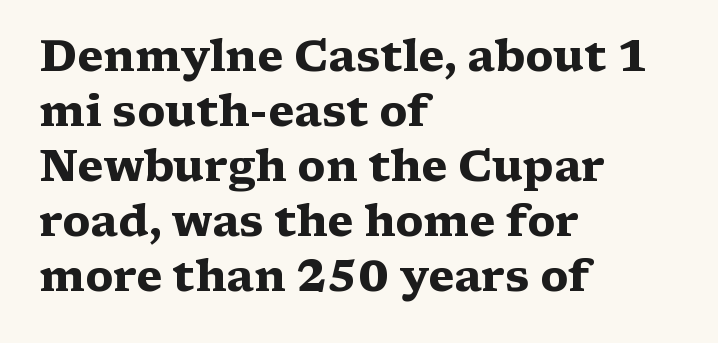
The foot of each line stays bare and open. The compositor pushed each line to the left boundary. Is this a sans? No — the strokes have serifs. This is heavy type, rendered in bold. The leading is moderate, giving the passage an even texture. Ordinary non-slanted type is in use.
